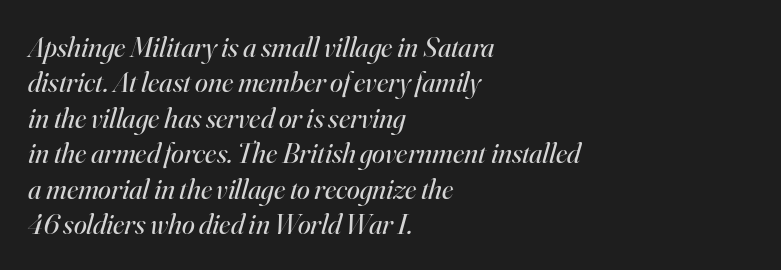
{"serif": "yes", "italic": "yes", "lean": "right", "slant_degrees": 16, "bold": "no", "weight": "regular", "width": "normal", "stroke_contrast": "high", "x_height": "small", "monospaced": "no", "underline": "no", "align": "left", "line_spacing_ratio": 1.22, "letter_spacing": "normal", "letter_spacing_em": 0.0, "glyph_px": 29}
